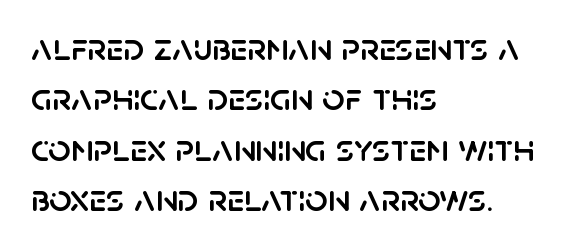
Q: Is the text italic (slanted)? A: No, it is upright.
Q: Is the typeface a serif or a sans-serif typeface? A: Sans-serif.
Q: Is the text underlined? A: No.
Q: How is the paragraph aligned? A: Left-aligned.
Q: Is the spacing between letters normal or unusually wide? A: Normal.
Q: Is the spacing between lines tight, normal or loose? A: Normal.
Q: Width (condensed, normal, or wide)? A: Normal.
Q: Stroke contrast? A: Low.
Q: x-height? A: Large.
Q: Monospaced? A: No.
